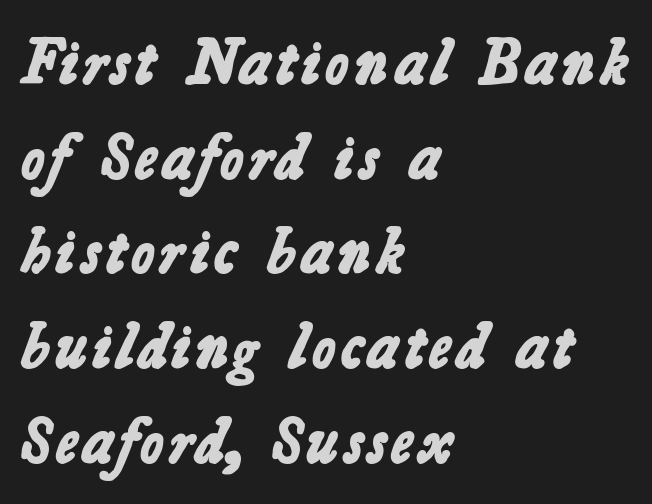
The image shows 64 px bold sans-serif type; set left-aligned, normal line spacing (1.48x), normal letter spacing, not underlined; low stroke contrast and a medium x-height.
